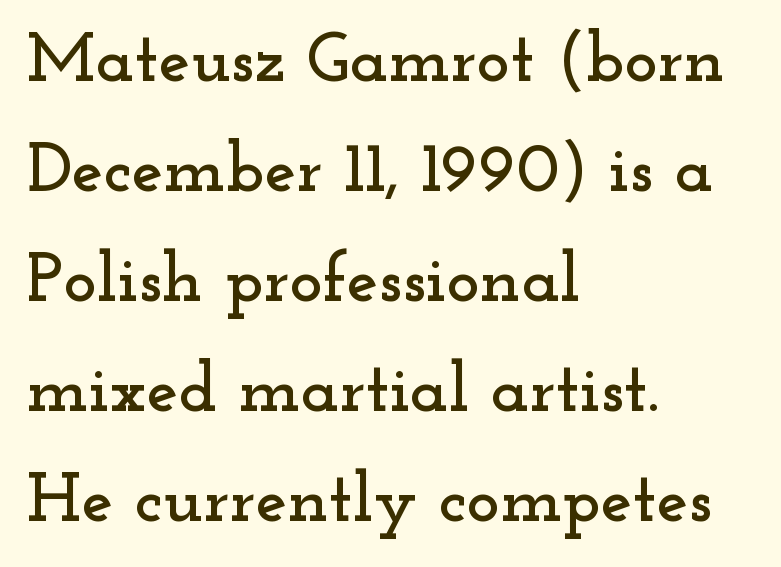
{"serif": "yes", "italic": "no", "width": "wide", "stroke_contrast": "low", "x_height": "small", "monospaced": "no", "underline": "no", "align": "left", "line_spacing": "normal", "line_spacing_ratio": 1.55, "letter_spacing": "normal", "letter_spacing_em": 0.0, "glyph_px": 71}
